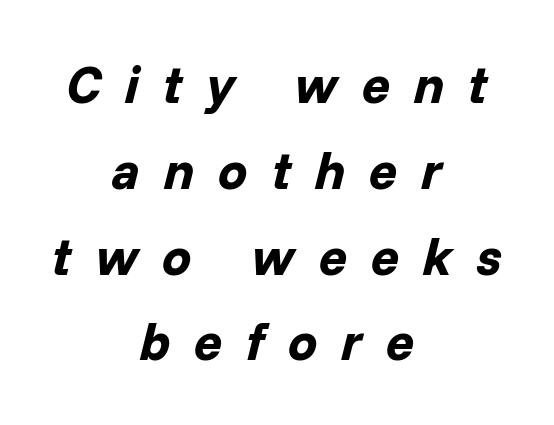
The image shows 52 px bold type, italic (leaning right); set centered, normal line spacing (1.65x), unusually wide letter spacing (+0.46 em), not underlined; low stroke contrast and a medium x-height.
